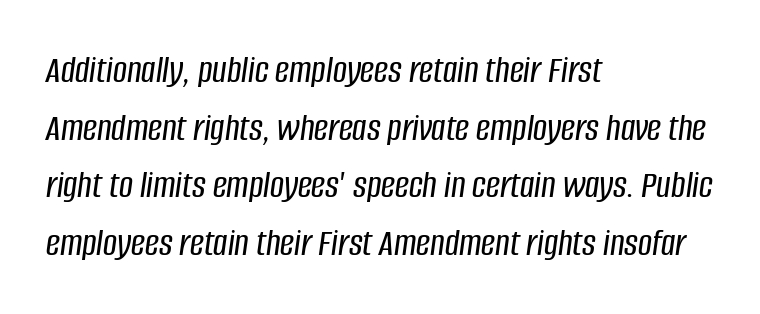
Leading matches the norm, producing a regular column. The words here are not underlined. Look at the tracking — it's just the regular setting, nothing added. Note the varied advance widths — an 'i' is clearly narrower than an 'm'.
